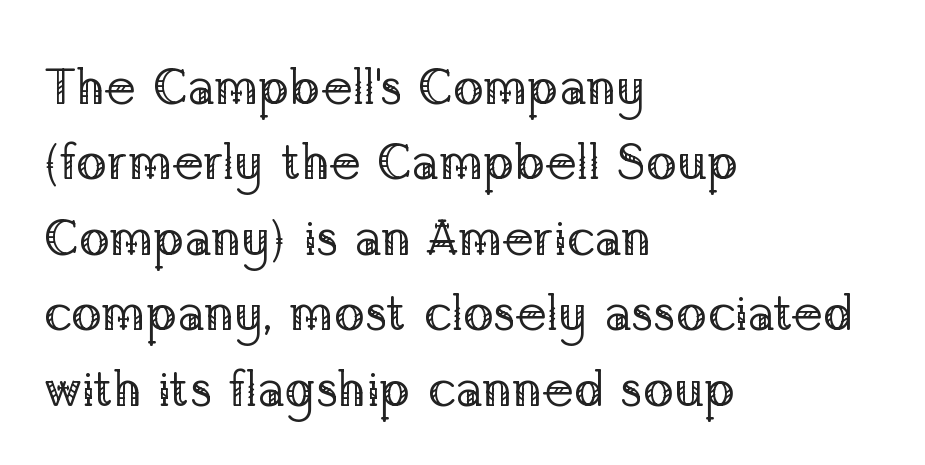
{"serif": "yes", "italic": "no", "bold": "no", "weight": "regular", "width": "normal", "stroke_contrast": "low", "x_height": "medium", "monospaced": "no", "underline": "no", "align": "left", "line_spacing": "normal", "line_spacing_ratio": 1.48, "letter_spacing": "normal", "letter_spacing_em": 0.0, "glyph_px": 51}
